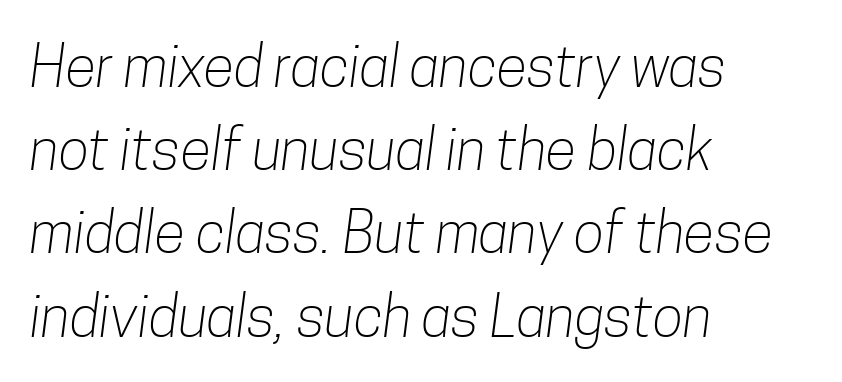
The image shows 57 px light, condensed sans-serif type; set left-aligned, normal line spacing (1.46x), normal letter spacing, not underlined; low stroke contrast and a medium x-height.
